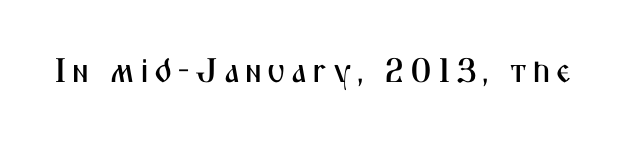
A sans-serif font was chosen for this passage. Tall strokes in this sample are plumb rather than angled. Character widths vary here, with narrow letters taking less room than wide ones. Underline: absent.
